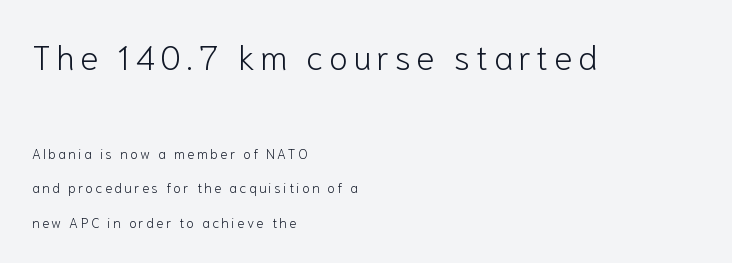
{"serif": "no", "italic": "no", "bold": "no", "weight": "light", "width": "normal", "stroke_contrast": "low", "x_height": "medium", "monospaced": "no", "underline": "no", "align": "left", "line_spacing": "loose", "line_spacing_ratio": 2.46, "larger_block": "first", "size_ratio": 2.43, "glyph_px": 34}
